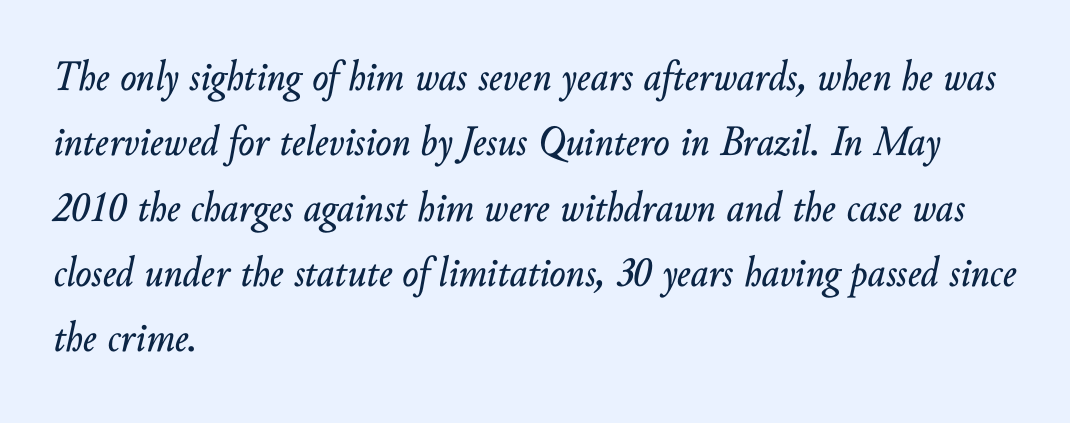
The image shows 43 px text type, italic (leaning right); set left-aligned, normal line spacing (1.52x), normal letter spacing, not underlined; low stroke contrast and a small x-height.
